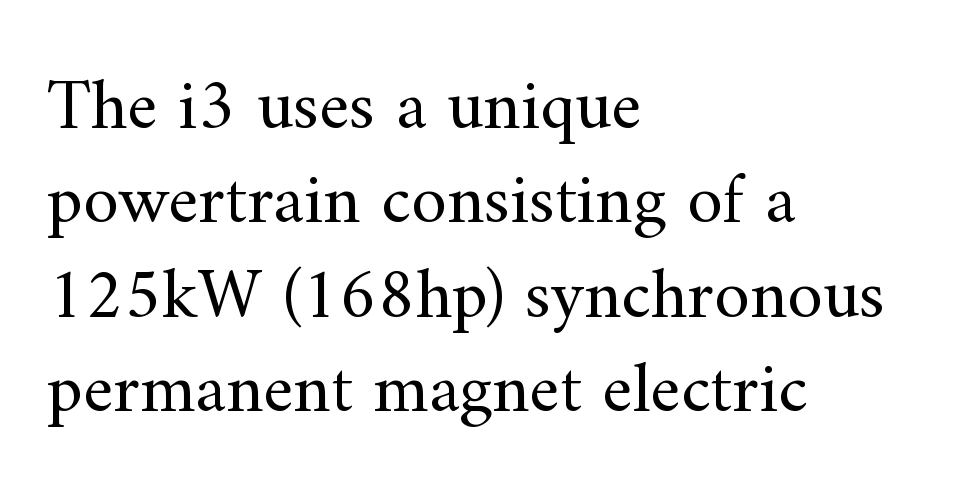
Horizontally, the lines are justified to the leading edge only. Is this a fixed-width face? No — the glyphs have proportional, varying widths. Anything drawn beneath the words? Only blank space. The passage shown is not bold in any degree. Students, observe: this is what conventionally led text looks like.
